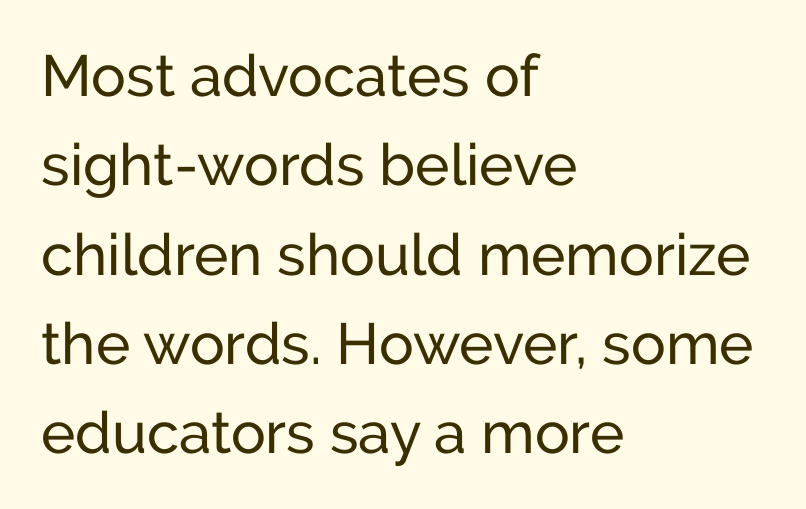
{"serif": "no", "italic": "no", "bold": "no", "weight": "regular", "width": "normal", "stroke_contrast": "low", "x_height": "medium", "monospaced": "no", "underline": "no", "align": "left", "line_spacing": "normal", "line_spacing_ratio": 1.54, "letter_spacing": "normal", "letter_spacing_em": 0.0, "glyph_px": 58}
